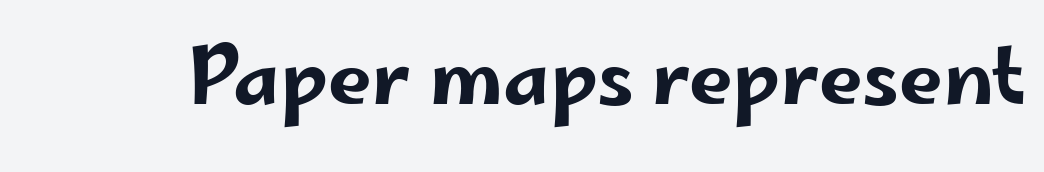
{"serif": "no", "italic": "no", "width": "wide", "stroke_contrast": "low", "x_height": "small", "monospaced": "no", "underline": "no", "letter_spacing": "normal", "letter_spacing_em": 0.0, "glyph_px": 78}
